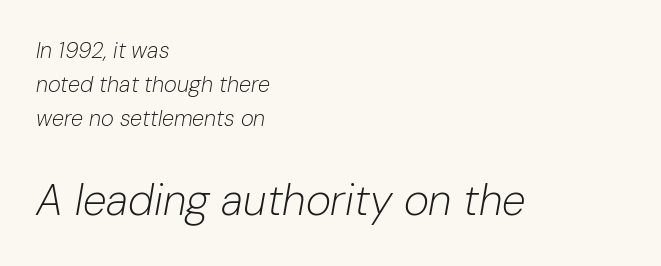
The image shows 43 px light type, italic (leaning right); set left-aligned, normal line spacing (1.54x), normal letter spacing, not underlined; the second (bottom) block is 1.95x larger; low stroke contrast and a medium x-height.
